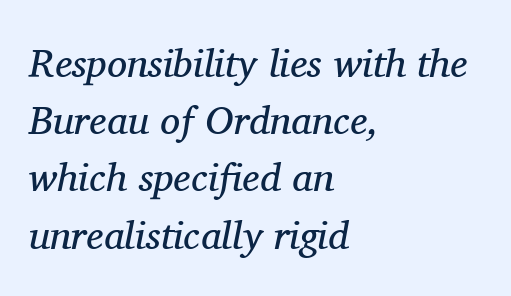
Each line starts at the same left margin while the right side varies. Compared with typical paragraphs, the rows here are spaced about the same. The axis of the letterforms is tilted away from vertical. Type style note: has serifs.
